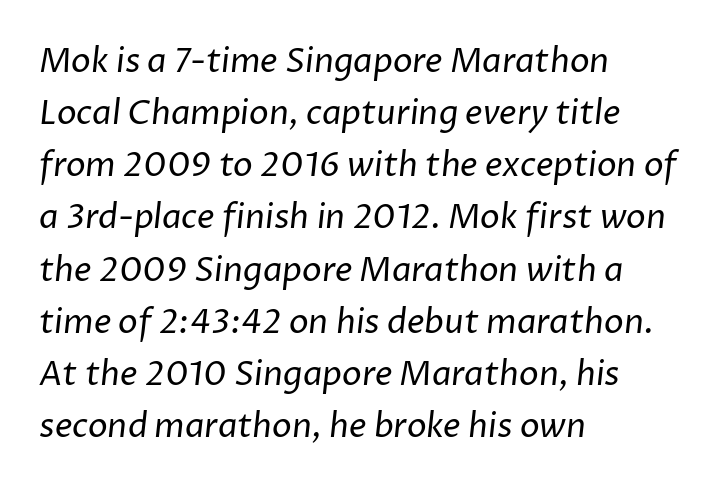
Q: Is the text bold? A: No.
Q: Is the typeface a serif or a sans-serif typeface? A: Sans-serif.
Q: Is the text underlined? A: No.
Q: How is the paragraph aligned? A: Left-aligned.
Q: Is the spacing between letters normal or unusually wide? A: Normal.
Q: Is the spacing between lines tight, normal or loose? A: Normal.
Q: Width (condensed, normal, or wide)? A: Normal.
Q: Stroke contrast? A: Low.
Q: x-height? A: Medium.
Q: Monospaced? A: No.
